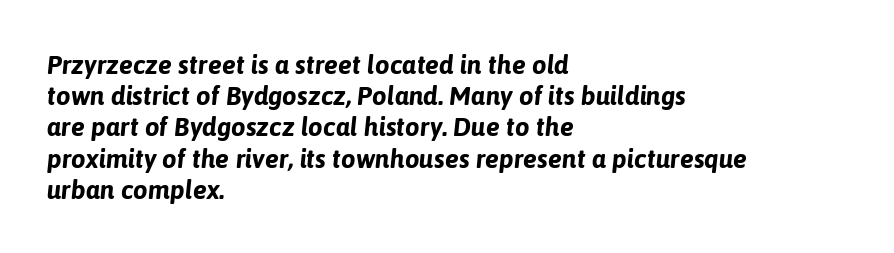
Alignment: flush left. The typesetting leans heavy: a genuine bold. Is the type slanted? Yes — the strokes lean at a clear angle. The passage shown has conventional tracking throughout. Bare-footed words on every line.
